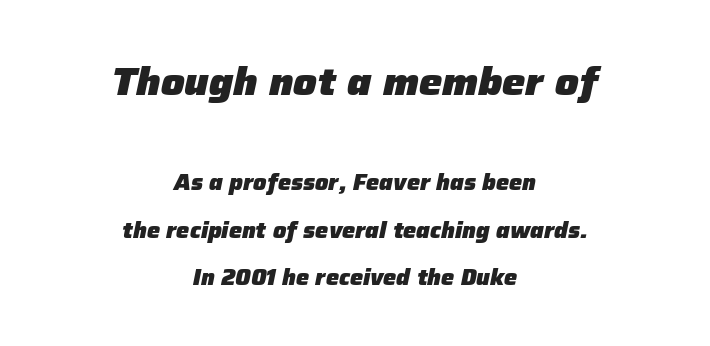
The image shows 39 px heavy type, italic (leaning right); set centered, loose line spacing (2.16x), normal letter spacing, not underlined; the first (top) block is 1.77x larger; low stroke contrast and a medium x-height.
